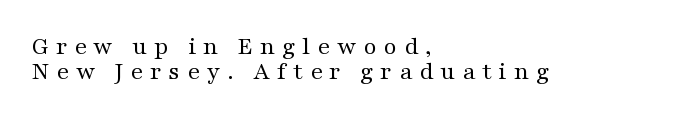
A clean baseline with only descenders dipping below it. Tall strokes in this sample are plumb rather than angled. Letters have the restrained weight of plain body copy at most. How are the letters spaced? Widely, with obvious added tracking.
